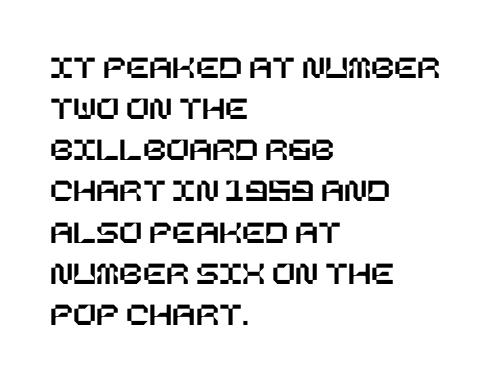
{"italic": "no", "width": "normal", "stroke_contrast": "low", "x_height": "large", "underline": "no", "align": "left", "line_spacing_ratio": 1.21, "letter_spacing": "normal", "letter_spacing_em": 0.0, "glyph_px": 34}
